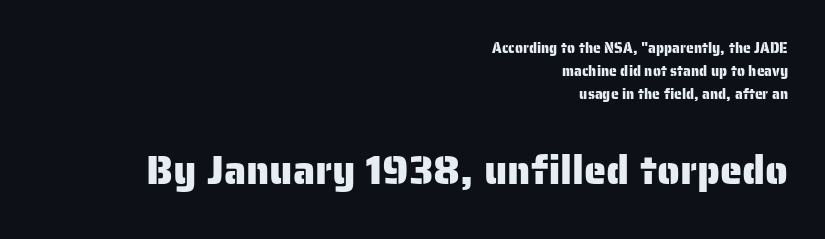
Scale increases going downward across the two blocks. Tracking here is standard; glyphs follow each other at the usual distance. Line ends are locked; line starts wander. Each row of text sits above clean, open space.
